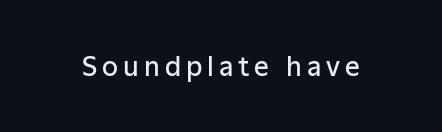
{"italic": "no", "bold": "semi", "underline": "no", "glyph_px": 26}
